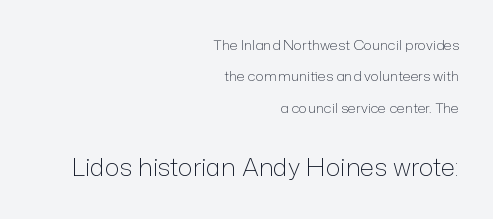
The image shows 25 px text type, upright; set right-aligned, loose line spacing (2.25x), normal letter spacing, not underlined; the second (bottom) block is 1.79x larger.
